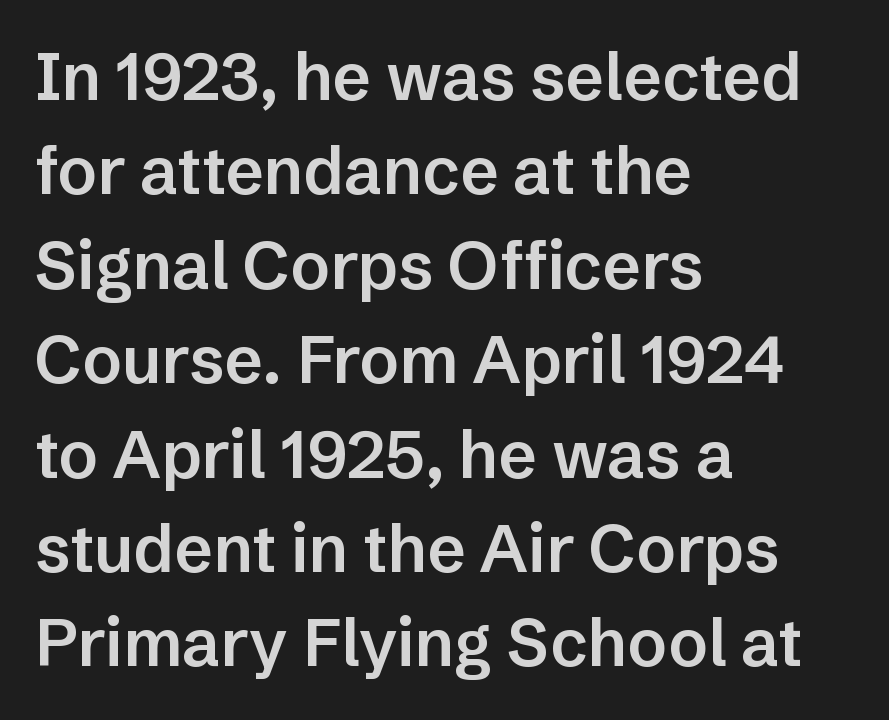
Is this a fixed-width face? No — the glyphs have proportional, varying widths. Typeset ragged right — the left edge is the straight one. The space between consecutive lines is moderate. These lines were composed using upright roman letters.
